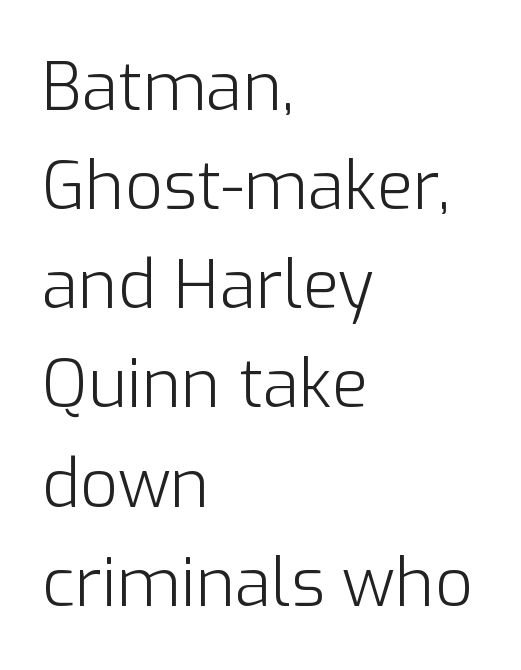
Leftover space on each line is placed entirely after the last word. Line spacing here is normal. This rendering features lettering with no underline. Proportional: the letters do not fall into vertical columns. What kind of face is this? One without serifs — a sans.
